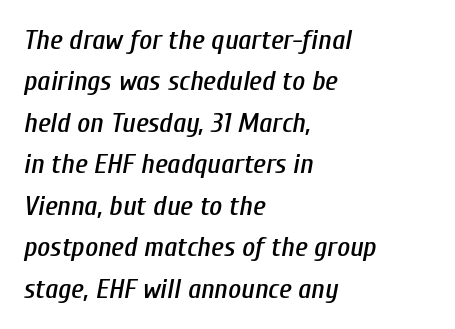
The designer left line spacing at the default. Each letter keeps its own natural width here, so spacing adapts to shape. Any mark beneath the type? The region is blank. This sample is left-justified, so line endings fall wherever the words run out. Designer's note — italics engaged. Honestly, the letter spacing is just normal — you wouldn't notice it.
